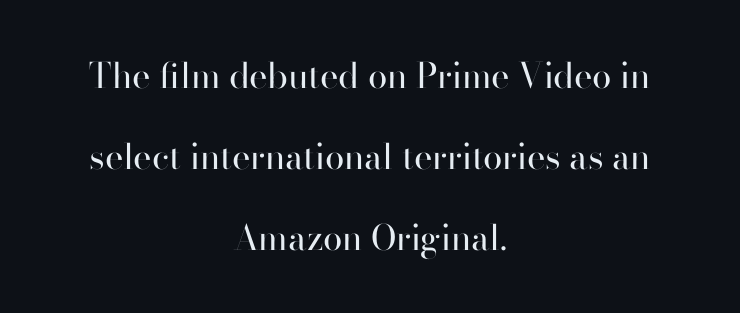
The image shows 35 px regular-weight sans-serif type, upright; set centered, loose line spacing (2.32x), normal letter spacing, not underlined; high stroke contrast and a small x-height.
